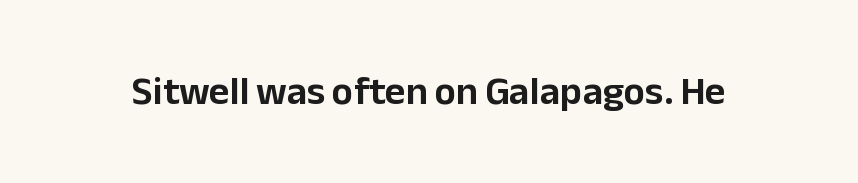
{"serif": "no", "italic": "no", "width": "normal", "stroke_contrast": "low", "x_height": "medium", "monospaced": "no", "underline": "no", "letter_spacing": "normal", "letter_spacing_em": 0.0, "glyph_px": 40}
